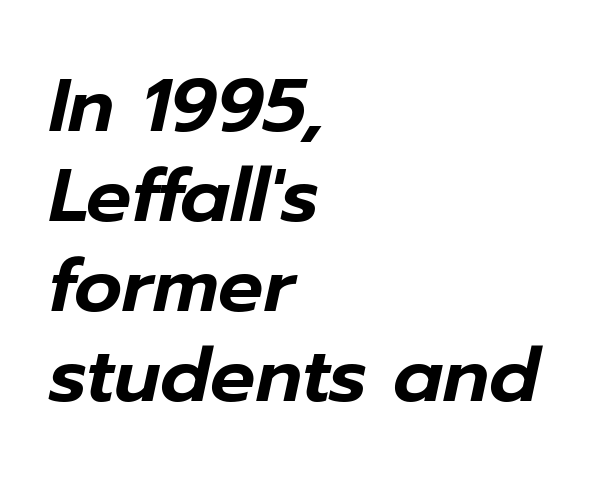
Q: Is the text italic (slanted)? A: Yes, it leans right by about 12 degrees.
Q: Is the text underlined? A: No.
Q: How is the paragraph aligned? A: Left-aligned.
Q: Is the spacing between letters normal or unusually wide? A: Normal.
Q: Width (condensed, normal, or wide)? A: Normal.
Q: Stroke contrast? A: Low.
Q: x-height? A: Medium.
Q: Monospaced? A: No.
